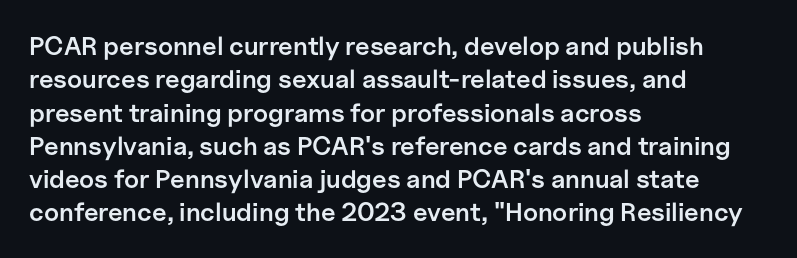
Q: Is the text bold? A: Semi-bold.
Q: Is the text italic (slanted)? A: No, it is upright.
Q: Is the text underlined? A: No.
Q: How is the paragraph aligned? A: Left-aligned.
Q: Is the spacing between letters normal or unusually wide? A: Normal.
Q: Is the spacing between lines tight, normal or loose? A: Normal.
